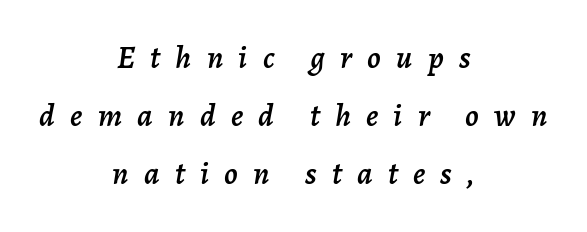
Q: Is the text italic (slanted)? A: Yes, it leans right by about 7 degrees.
Q: Is the text underlined? A: No.
Q: How is the paragraph aligned? A: Centered.
Q: Is the spacing between letters normal or unusually wide? A: Unusually wide.
Q: Width (condensed, normal, or wide)? A: Normal.
Q: Stroke contrast? A: Low.
Q: x-height? A: Medium.
Q: Monospaced? A: No.
